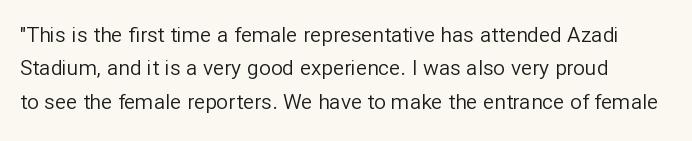
Honestly, there is no underline to notice here at all. Summary of weight: not heavy and not bold. Normally led — the rows are evenly, conventionally spaced. Nope, not italic — everything's standing straight. The rendering keeps characters at their native spacing.
